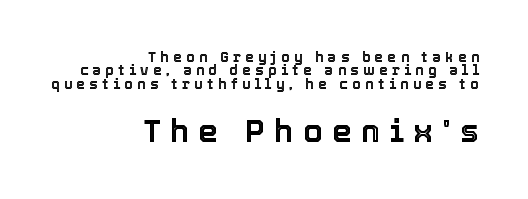
The image shows 31 px text type, upright; set right-aligned, tight line spacing (0.96x), unusually wide letter spacing (+0.31 em), not underlined; the second (bottom) block is 2.21x larger; a medium x-height.
